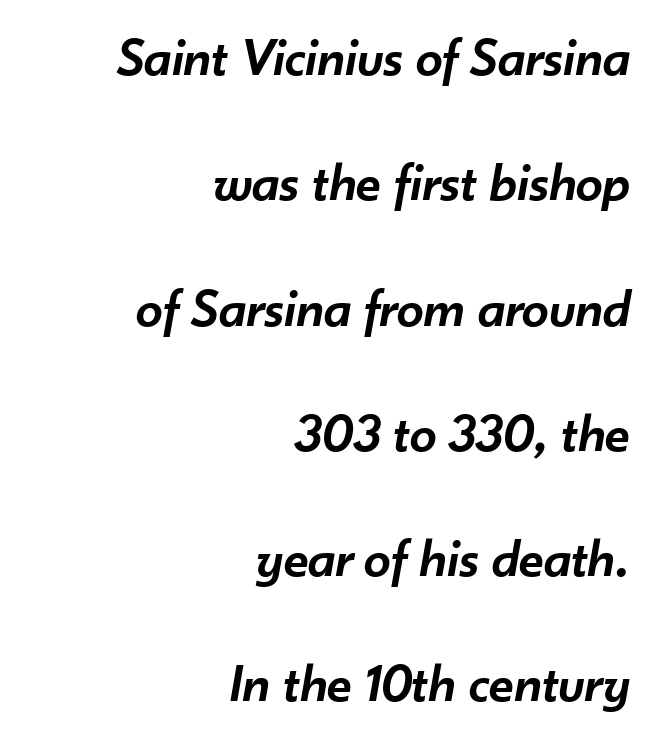
Q: Is the text bold? A: Semi-bold.
Q: Is the text italic (slanted)? A: Yes, it leans right by about 10 degrees.
Q: Is the text underlined? A: No.
Q: How is the paragraph aligned? A: Right-aligned.
Q: Is the spacing between letters normal or unusually wide? A: Normal.
Q: Is the spacing between lines tight, normal or loose? A: Loose.
Q: Width (condensed, normal, or wide)? A: Normal.
Q: Stroke contrast? A: Low.
Q: x-height? A: Small.
Q: Monospaced? A: No.
